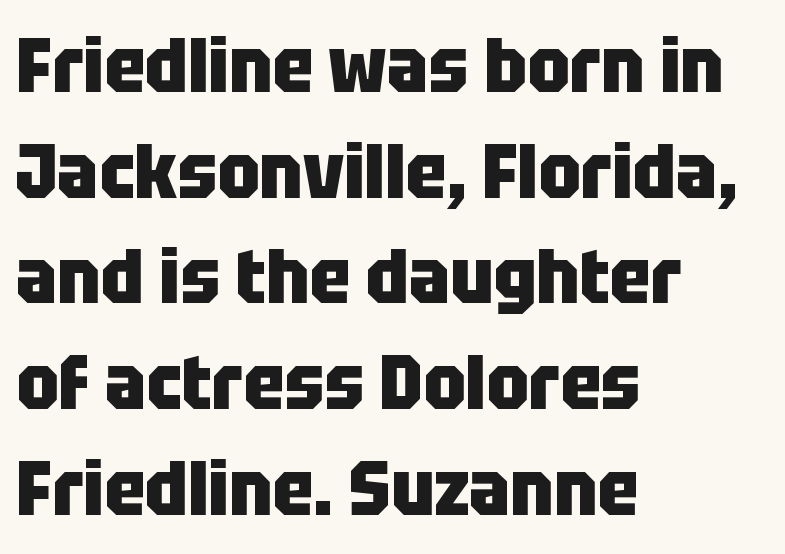
The image shows 76 px heavy, condensed sans-serif type, upright; set left-aligned, normal line spacing (1.39x), normal letter spacing, not underlined; low stroke contrast and a large x-height.
